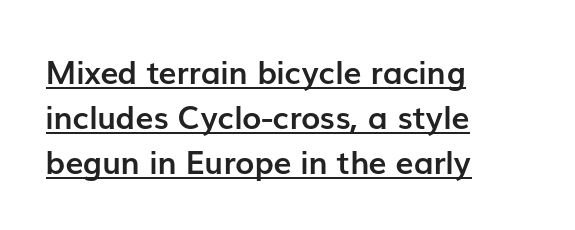
The passage shown is typed in a proportional face where columns would drift. The type sits square on the baseline with zero lean. I'd call this a sans setting — the letters go barefoot. Reading down the column, the eye jumps a familiar distance to each next line.
